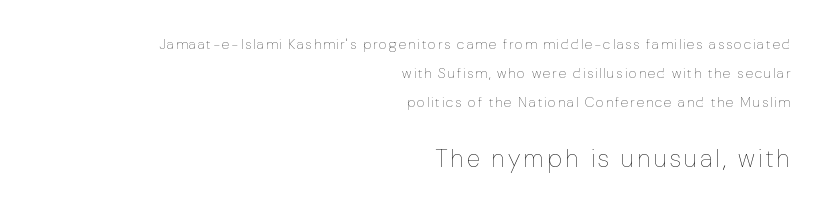
Q: Is the text bold? A: No.
Q: Is the text italic (slanted)? A: No, it is upright.
Q: Is the text underlined? A: No.
Q: How is the paragraph aligned? A: Right-aligned.
Q: Is the spacing between lines tight, normal or loose? A: Loose.
Q: Which block of text is set in a larger size, the first (top) or the second (bottom)? A: The second (bottom) one.
